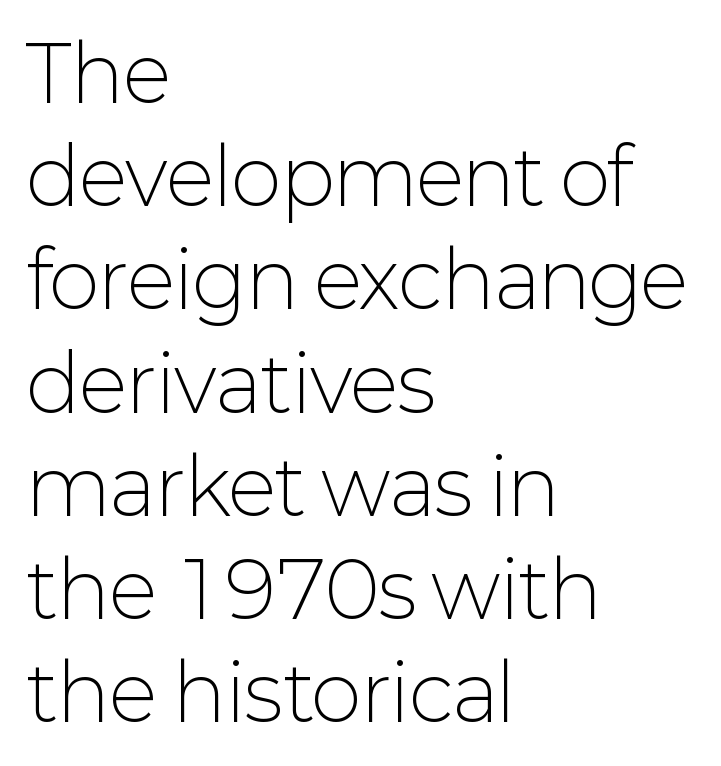
Q: Is the text bold? A: No.
Q: Is the text italic (slanted)? A: No, it is upright.
Q: Is the typeface a serif or a sans-serif typeface? A: Sans-serif.
Q: Is the text underlined? A: No.
Q: How is the paragraph aligned? A: Left-aligned.
Q: Is the spacing between letters normal or unusually wide? A: Normal.
Q: Is the spacing between lines tight, normal or loose? A: Normal.
Q: Width (condensed, normal, or wide)? A: Normal.
Q: Stroke contrast? A: Low.
Q: x-height? A: Medium.
Q: Monospaced? A: No.
